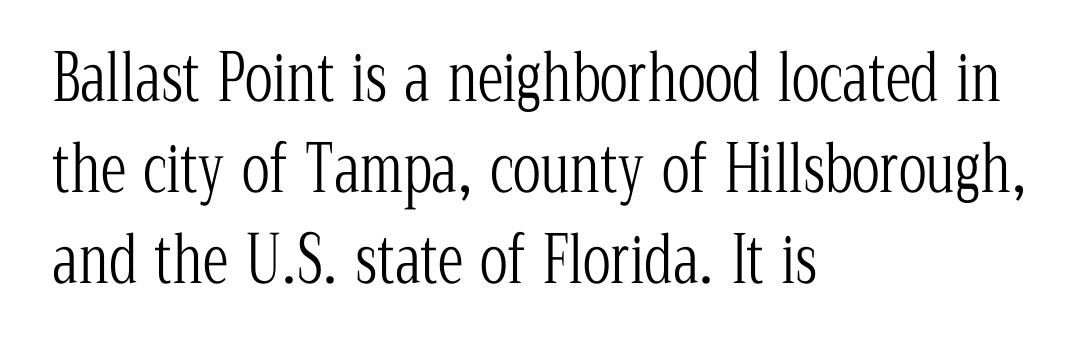
No italicization has been applied; the sample stays upright. One-word summary of the alignment: left. The space beneath each line is pristine and unruled. Stem width sits at or under what a default text font uses. Serifs: yes, visible at the terminals of the letterforms. You could call the tracking neutral — neither tight nor loose.
